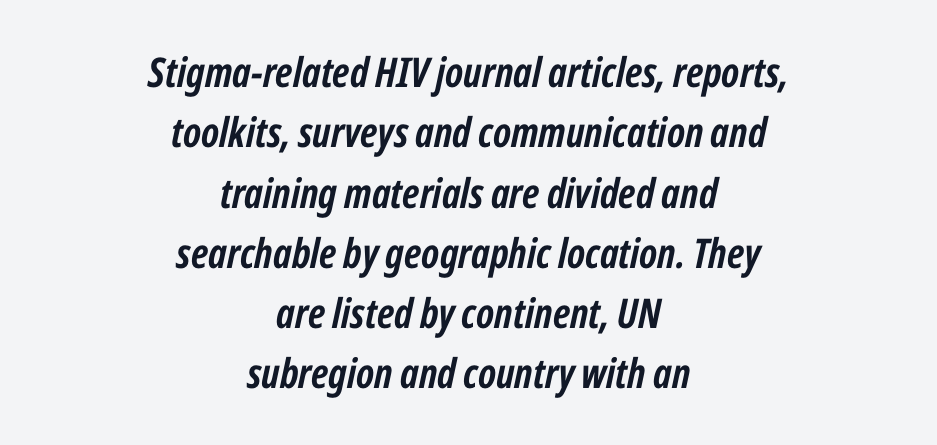
{"italic": "yes", "lean": "right", "slant_degrees": 12, "bold": "yes", "weight": "semibold", "width": "condensed", "stroke_contrast": "low", "x_height": "medium", "monospaced": "no", "underline": "no", "align": "center", "line_spacing": "normal", "line_spacing_ratio": 1.47, "letter_spacing": "normal", "letter_spacing_em": 0.0, "glyph_px": 41}
